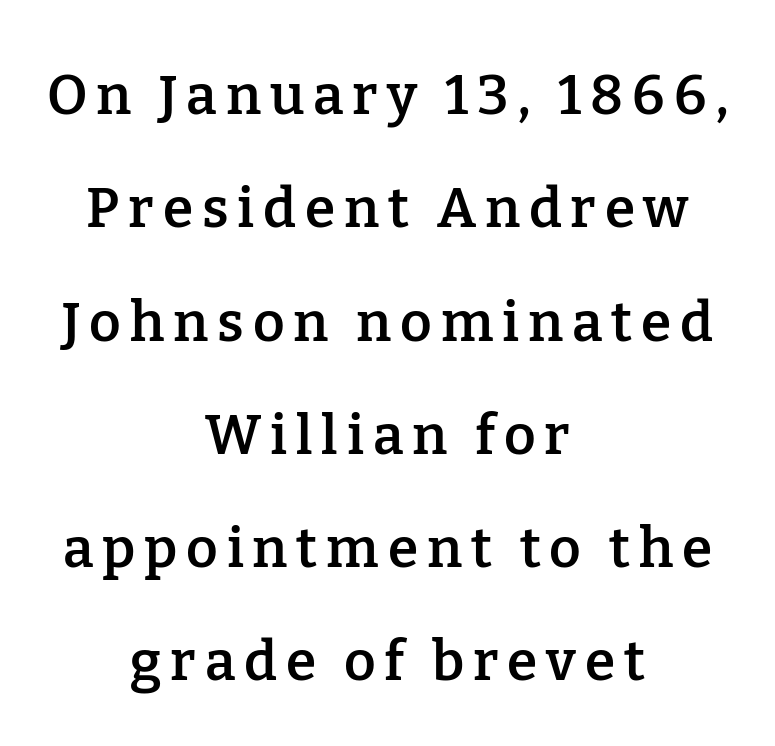
Classification — serif. If you measured baseline to baseline, you'd find a long distance. On the weight axis this lands at semibold, roughly 600. The string is rendered with underlining switched off. Does the lettering tilt? It doesn't — this is upright.
